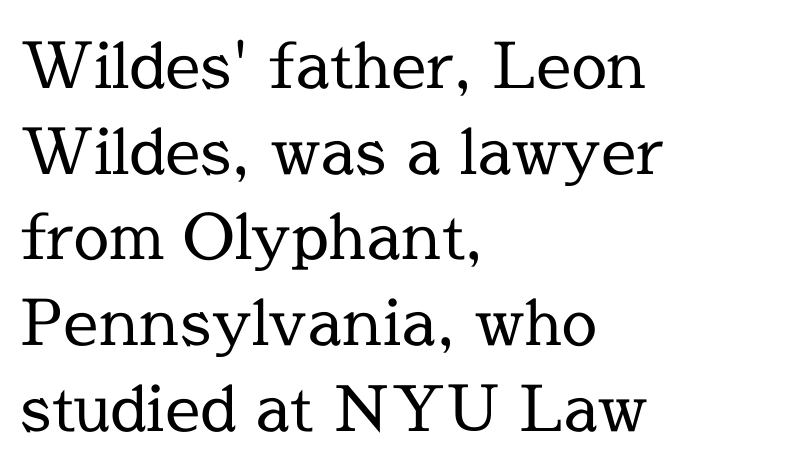
{"serif": "yes", "italic": "no", "bold": "no", "weight": "regular", "width": "normal", "x_height": "medium", "monospaced": "no", "underline": "no", "align": "left", "line_spacing": "normal", "line_spacing_ratio": 1.36, "letter_spacing": "normal", "letter_spacing_em": 0.0, "glyph_px": 63}
